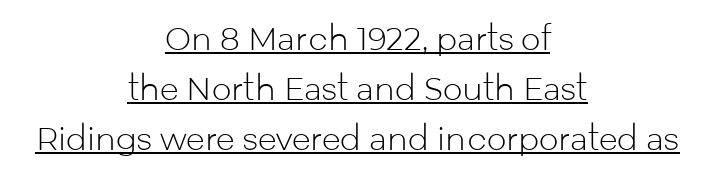
It's the straight-up-and-down kind of type. Is this a sans? Yes — the strokes have no serifs. Has an underline been added? It has. The rendering uses natural spacing where letterforms have individual widths. The rendering uses a moderate line-height, typical for paragraphs. The tracking reads as untouched default to a designer's eye.
